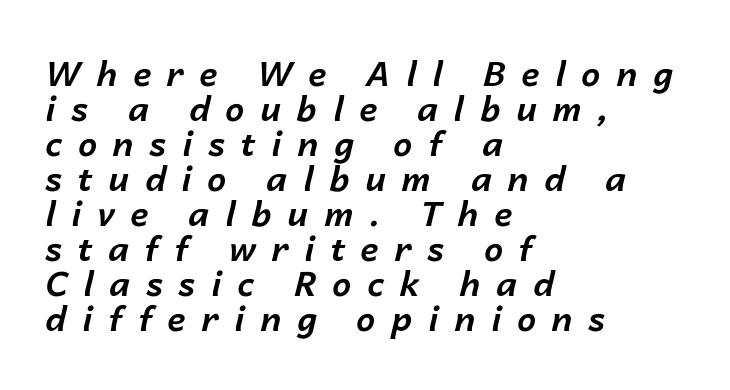
{"italic": "yes", "lean": "right", "slant_degrees": 14, "bold": "yes", "weight": "bold", "width": "normal", "stroke_contrast": "low", "x_height": "medium", "monospaced": "no", "underline": "no", "align": "left", "line_spacing": "tight", "line_spacing_ratio": 1.03, "letter_spacing": "wide", "letter_spacing_em": 0.46, "glyph_px": 34}
